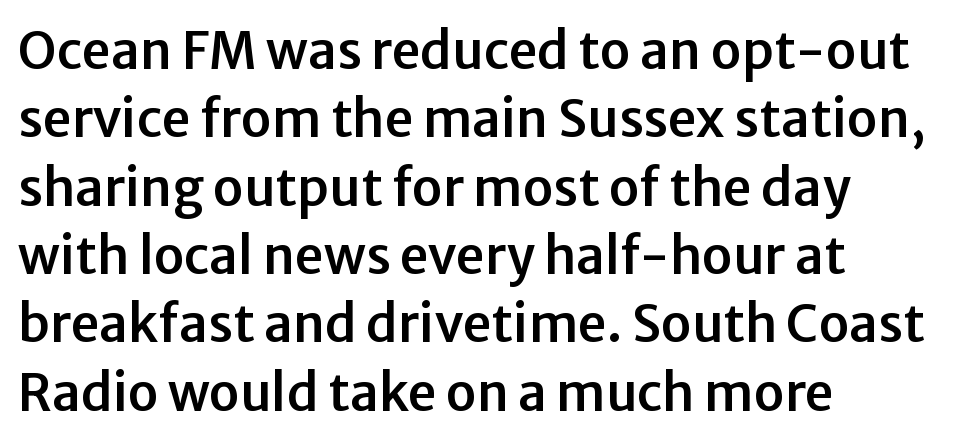
Caption: multi-line text, flush left, ragged right. Is this a fixed-width face? No — the glyphs have proportional, varying widths. Each word holds together tightly as a unit, with standard inter-letter gaps. Each letter's strokes conclude bluntly, with no projecting serifs. This is roman type, the default non-slanted kind.
